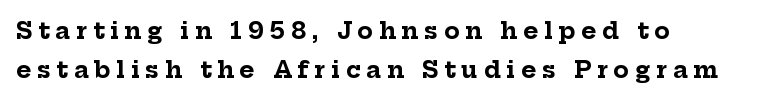
The words here are not underlined. Upright lettering throughout. You'd pick this weight for a headline — it's a proper bold. Compared with a centered layout, this one pins lines to the left instead.
